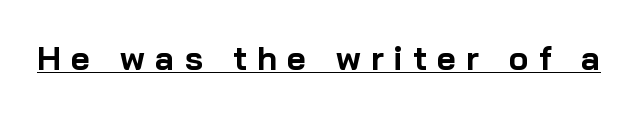
{"serif": "no", "italic": "no", "bold": "yes", "weight": "bold", "width": "normal", "stroke_contrast": "low", "x_height": "medium", "monospaced": "no", "underline": "yes", "letter_spacing": "wide", "letter_spacing_em": 0.31, "glyph_px": 33}
